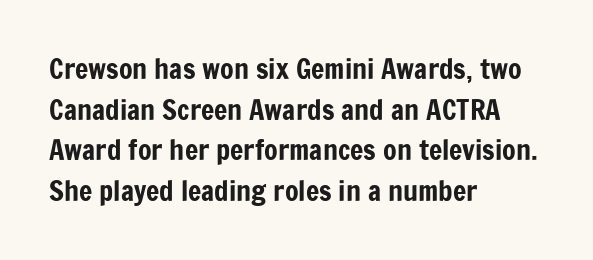
{"serif": "no", "italic": "no", "width": "condensed", "stroke_contrast": "low", "x_height": "medium", "monospaced": "no", "underline": "no", "align": "left", "line_spacing": "normal", "line_spacing_ratio": 1.45, "letter_spacing": "normal", "letter_spacing_em": 0.0, "glyph_px": 28}
